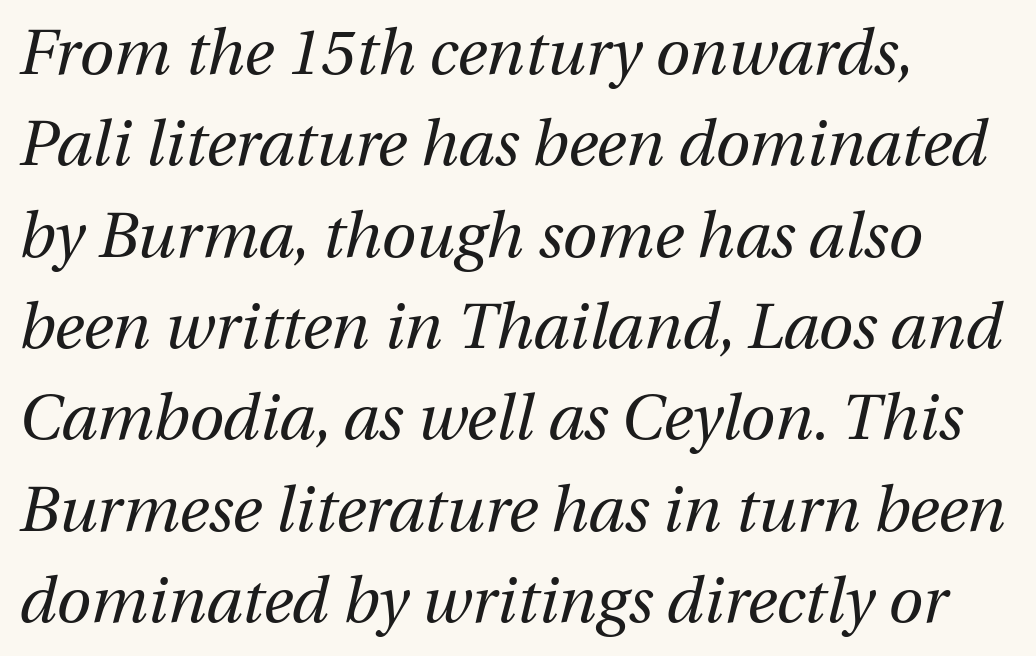
{"italic": "yes", "lean": "right", "slant_degrees": 12, "bold": "no", "weight": "regular", "width": "normal", "stroke_contrast": "medium", "x_height": "medium", "monospaced": "no", "underline": "no", "align": "left", "line_spacing": "normal", "line_spacing_ratio": 1.45, "letter_spacing": "normal", "letter_spacing_em": 0.0, "glyph_px": 63}
